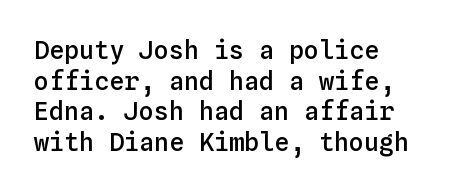
Q: Is the text bold? A: Semi-bold.
Q: Is the text italic (slanted)? A: No, it is upright.
Q: Is the text underlined? A: No.
Q: How is the paragraph aligned? A: Left-aligned.
Q: Is the spacing between letters normal or unusually wide? A: Normal.
